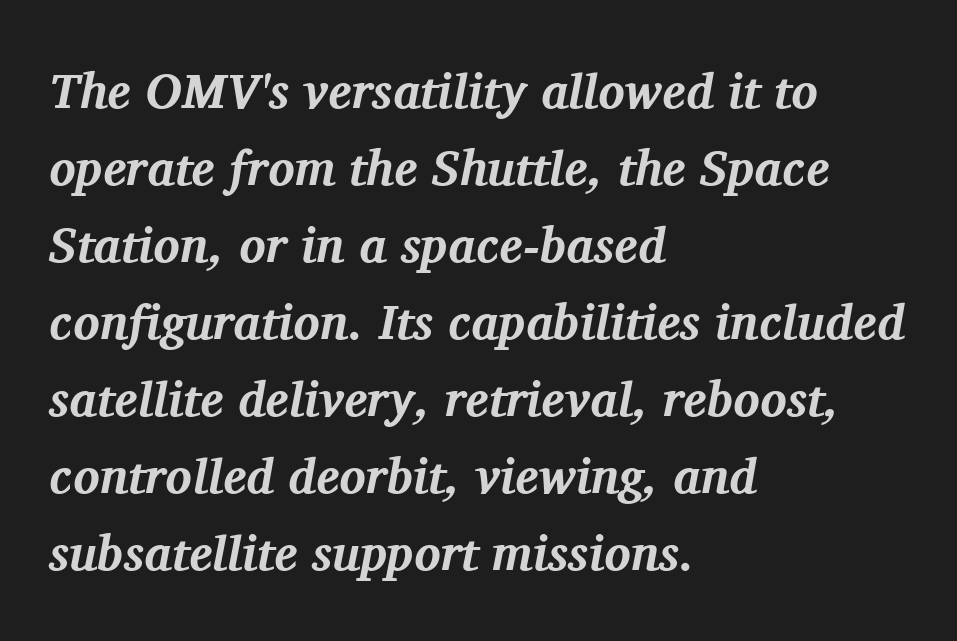
Q: Is the text bold? A: Yes.
Q: Is the text italic (slanted)? A: Yes, it leans right by about 11 degrees.
Q: Is the typeface a serif or a sans-serif typeface? A: Serif.
Q: Is the text underlined? A: No.
Q: How is the paragraph aligned? A: Left-aligned.
Q: Is the spacing between letters normal or unusually wide? A: Normal.
Q: Is the spacing between lines tight, normal or loose? A: Normal.
Q: Width (condensed, normal, or wide)? A: Normal.
Q: Stroke contrast? A: Medium.
Q: x-height? A: Medium.
Q: Monospaced? A: No.
